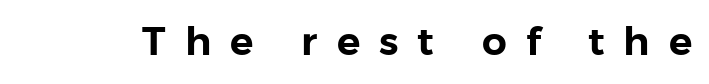
The image shows 39 px sans-serif type, upright; set unusually wide letter spacing (+0.49 em), not underlined; low stroke contrast and a medium x-height.
